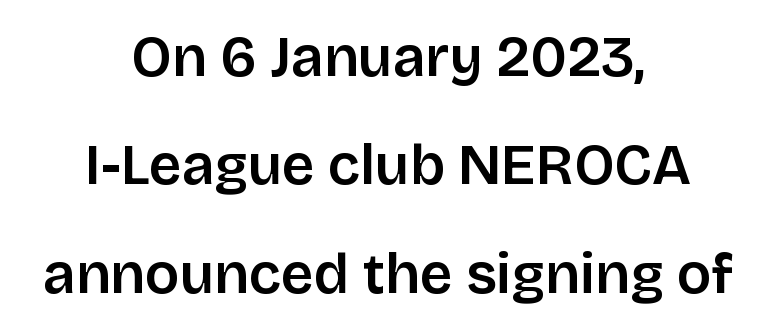
Q: Is the text italic (slanted)? A: No, it is upright.
Q: Is the typeface a serif or a sans-serif typeface? A: Sans-serif.
Q: Is the text underlined? A: No.
Q: How is the paragraph aligned? A: Centered.
Q: Is the spacing between letters normal or unusually wide? A: Normal.
Q: Is the spacing between lines tight, normal or loose? A: Loose.
Q: Width (condensed, normal, or wide)? A: Normal.
Q: Stroke contrast? A: Low.
Q: x-height? A: Large.
Q: Monospaced? A: No.
